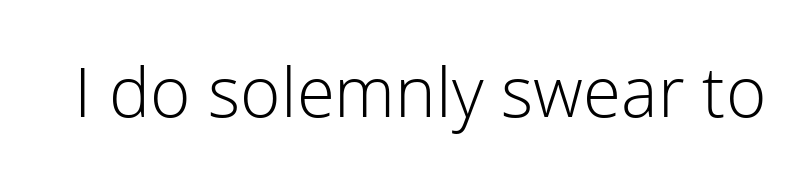
Weight: in the light-to-regular range. Quick note: underline off. The axis of the letterforms is exactly vertical. Think of a printed novel: that variable character pitch is what you see here. Check where the strokes stop: nothing finishes them off — pure sans. The line texture is even and compact thanks to regular tracking.
